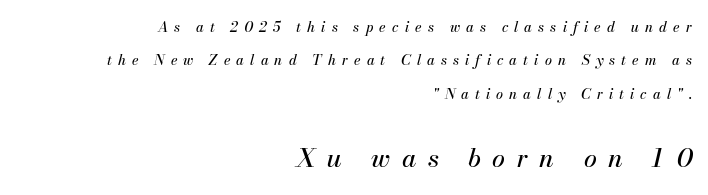
The image shows 26 px text type, italic (leaning right); set right-aligned, loose line spacing (2.39x), unusually wide letter spacing (+0.44 em), not underlined; the second (bottom) block is 1.86x larger.
